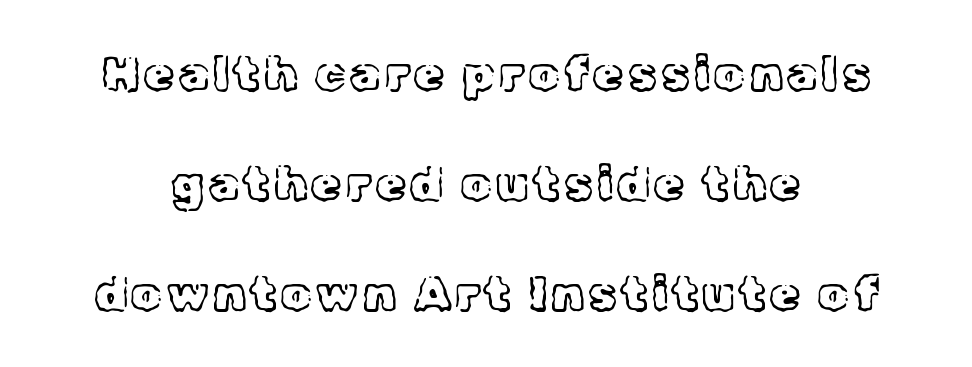
The image shows 48 px light serif type, upright; set loose line spacing (2.29x), not underlined; a medium x-height.
